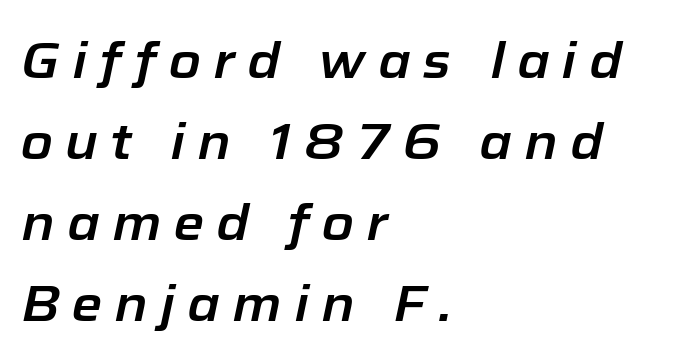
Q: Is the text italic (slanted)? A: Yes, it leans right by about 12 degrees.
Q: Is the text underlined? A: No.
Q: How is the paragraph aligned? A: Left-aligned.
Q: Is the spacing between letters normal or unusually wide? A: Unusually wide.
Q: Is the spacing between lines tight, normal or loose? A: Normal.
Q: Width (condensed, normal, or wide)? A: Normal.
Q: Stroke contrast? A: Low.
Q: x-height? A: Medium.
Q: Monospaced? A: No.
